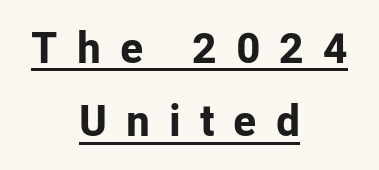
{"serif": "no", "italic": "no", "bold": "yes", "weight": "bold", "width": "normal", "stroke_contrast": "low", "x_height": "medium", "monospaced": "no", "underline": "yes", "align": "center", "line_spacing": "normal", "line_spacing_ratio": 1.67, "letter_spacing": "wide", "letter_spacing_em": 0.43, "glyph_px": 44}
